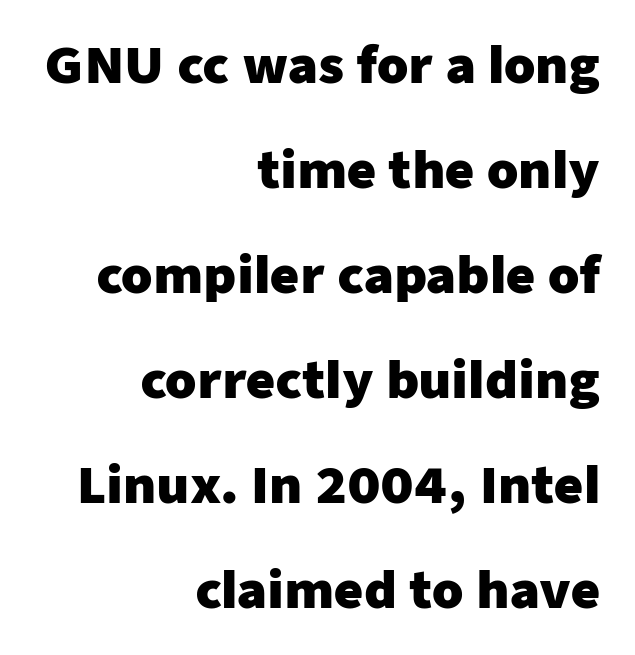
Q: Is the text bold? A: Yes.
Q: Is the text italic (slanted)? A: No, it is upright.
Q: Is the typeface a serif or a sans-serif typeface? A: Sans-serif.
Q: Is the text underlined? A: No.
Q: How is the paragraph aligned? A: Right-aligned.
Q: Is the spacing between letters normal or unusually wide? A: Normal.
Q: Is the spacing between lines tight, normal or loose? A: Loose.
Q: Width (condensed, normal, or wide)? A: Normal.
Q: Stroke contrast? A: Low.
Q: x-height? A: Medium.
Q: Monospaced? A: No.
